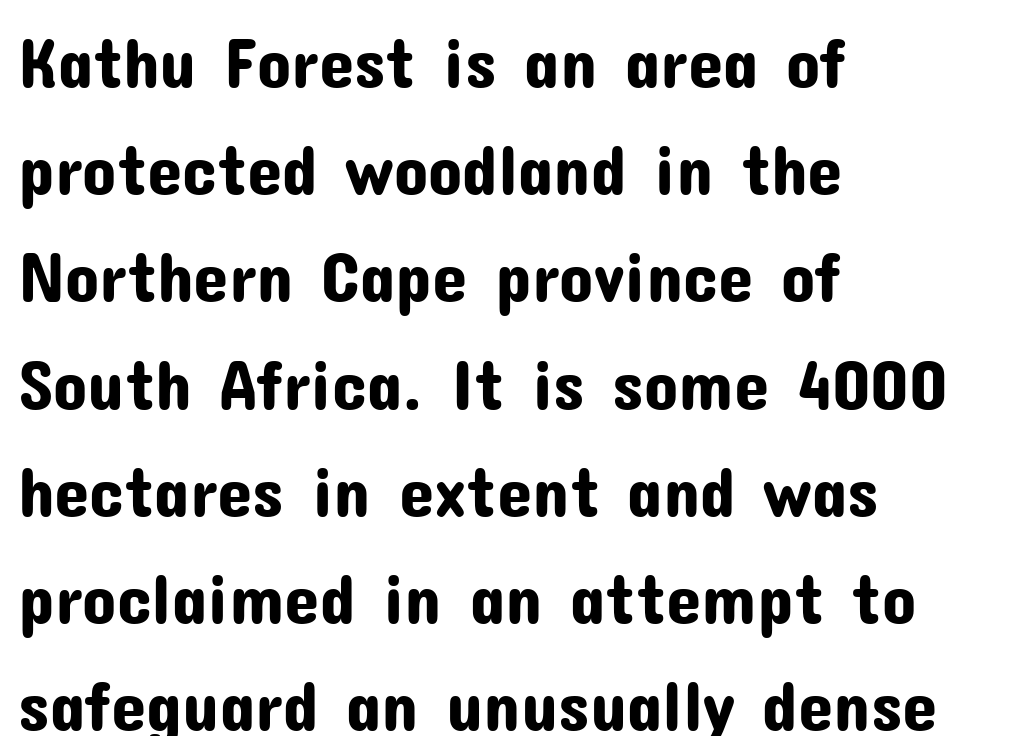
The image shows 71 px sans-serif type, upright; set left-aligned, normal line spacing (1.51x), normal letter spacing, not underlined; low stroke contrast and a medium x-height.
